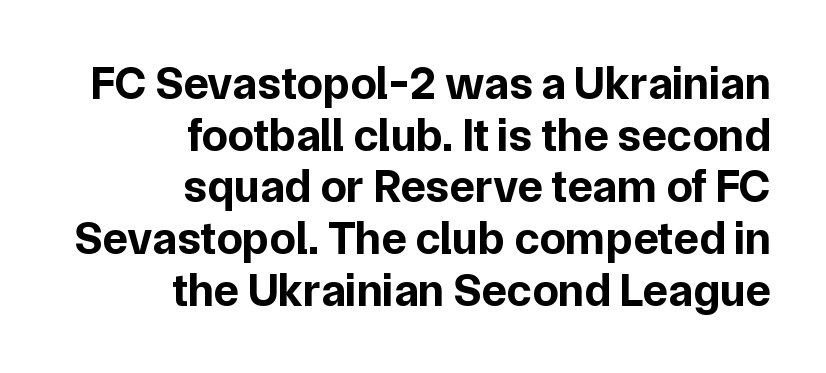
{"serif": "no", "italic": "no", "bold": "yes", "weight": "bold", "width": "normal", "stroke_contrast": "low", "x_height": "medium", "monospaced": "no", "underline": "no", "align": "right", "line_spacing": "tight", "line_spacing_ratio": 1.1, "letter_spacing": "normal", "letter_spacing_em": 0.0, "glyph_px": 47}
